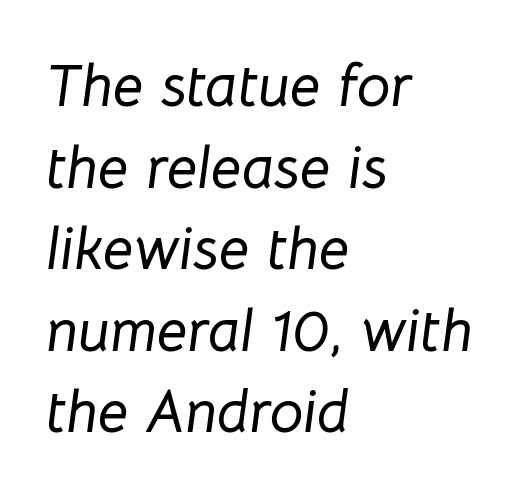
{"italic": "yes", "lean": "right", "slant_degrees": 8, "width": "normal", "stroke_contrast": "low", "x_height": "medium", "monospaced": "no", "underline": "no", "align": "left", "line_spacing": "normal", "line_spacing_ratio": 1.36, "letter_spacing": "normal", "letter_spacing_em": 0.0, "glyph_px": 60}
